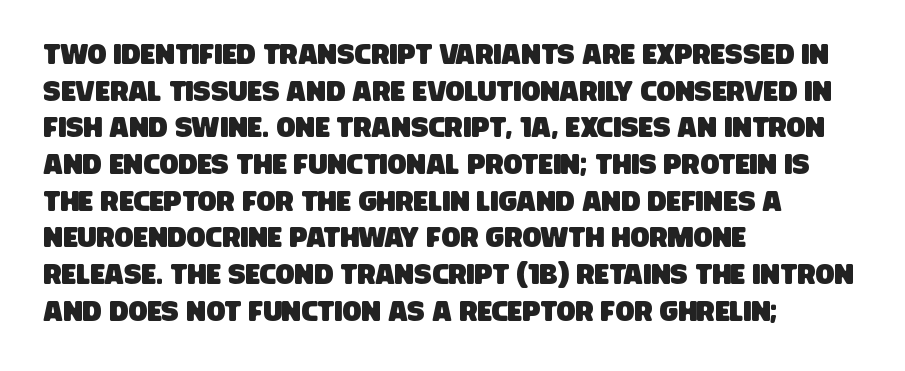
The passage shown is typeset with a sans-serif family. Character widths vary here, with narrow letters taking less room than wide ones. The specimen omits any rule beneath the text block's lines. The passage is arranged the way most books set body copy — flush left.
